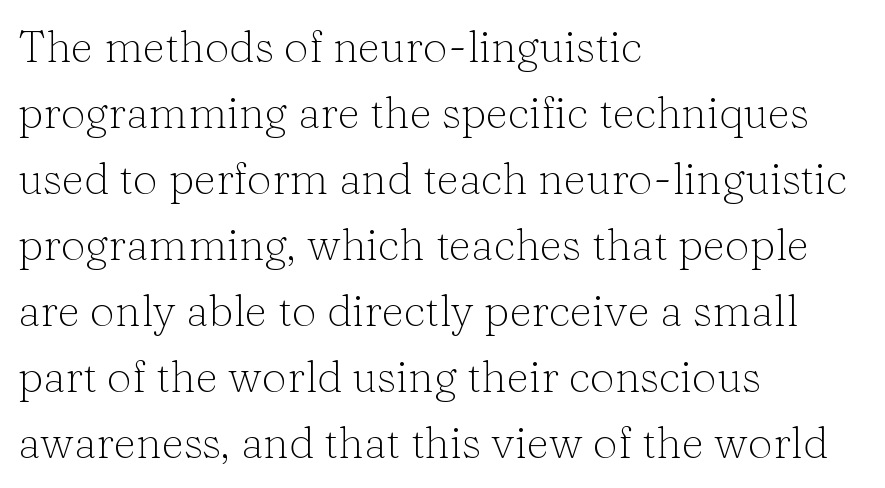
The face used here is rendered with its standard letterfit. A typesetter would mark this as roman, not italic. The string is rendered with underlining switched off. Visually the block forms a straight wall on the left and a jagged coastline on the right. You can tell from the footed stems that serif type was used. How would I describe the line gaps? Plain and ordinary.
